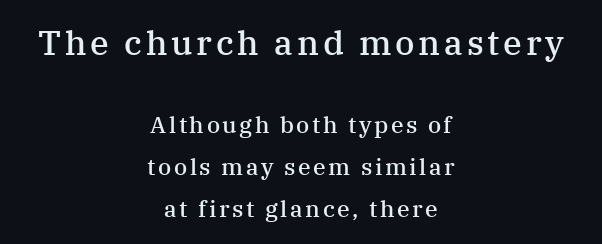
The image shows 34 px semibold serif type, upright; set centered, line spacing 1.82x, not underlined; the first (top) block is 1.48x larger; medium stroke contrast and a medium x-height.
